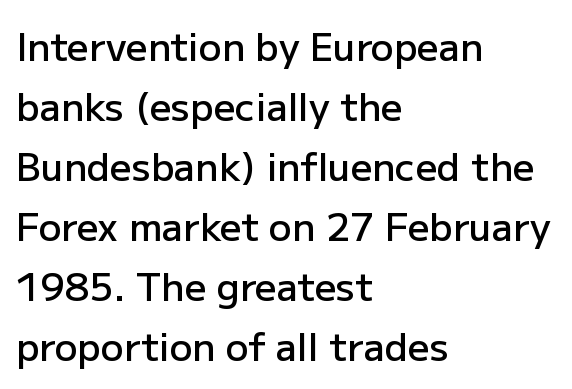
Q: Is the text bold? A: Semi-bold.
Q: Is the text italic (slanted)? A: No, it is upright.
Q: Is the typeface a serif or a sans-serif typeface? A: Sans-serif.
Q: Is the text underlined? A: No.
Q: How is the paragraph aligned? A: Left-aligned.
Q: Is the spacing between letters normal or unusually wide? A: Normal.
Q: Is the spacing between lines tight, normal or loose? A: Normal.
Q: Width (condensed, normal, or wide)? A: Normal.
Q: Stroke contrast? A: Low.
Q: x-height? A: Medium.
Q: Monospaced? A: No.
